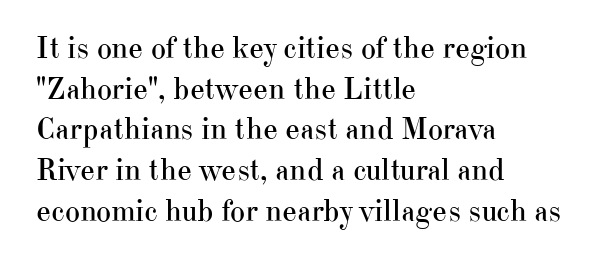
The image shows 32 px regular-weight serif type, upright; set left-aligned, normal line spacing (1.27x), normal letter spacing, not underlined; high stroke contrast and a small x-height.
